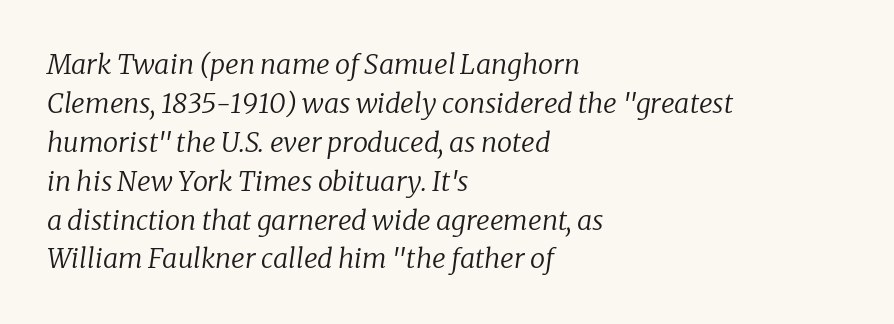
The image shows 27 px text type, italic (leaning right); set left-aligned, normal line spacing (1.44x), normal letter spacing, not underlined.
